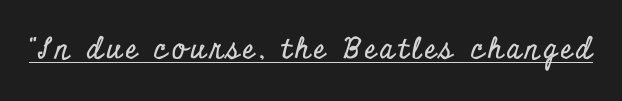
The image shows 29 px condensed serif type; set underlined; low stroke contrast and a small x-height.
